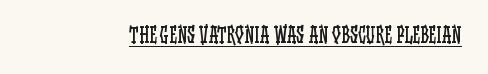
The image shows 20 px text type, upright; set normal letter spacing, underlined.
